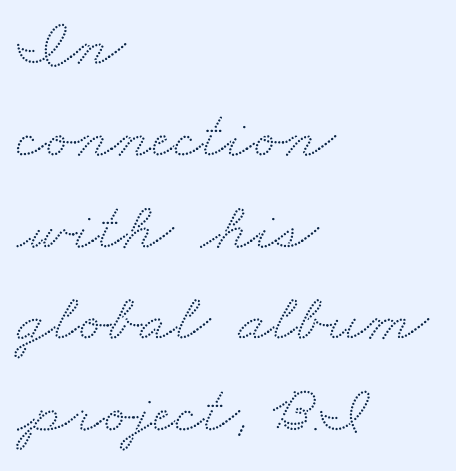
Q: Is the typeface a serif or a sans-serif typeface? A: Serif.
Q: Is the text underlined? A: No.
Q: How is the paragraph aligned? A: Left-aligned.
Q: Is the spacing between letters normal or unusually wide? A: Normal.
Q: Is the spacing between lines tight, normal or loose? A: Normal.
Q: Width (condensed, normal, or wide)? A: Wide.
Q: Stroke contrast? A: Medium.
Q: x-height? A: Small.
Q: Monospaced? A: No.
